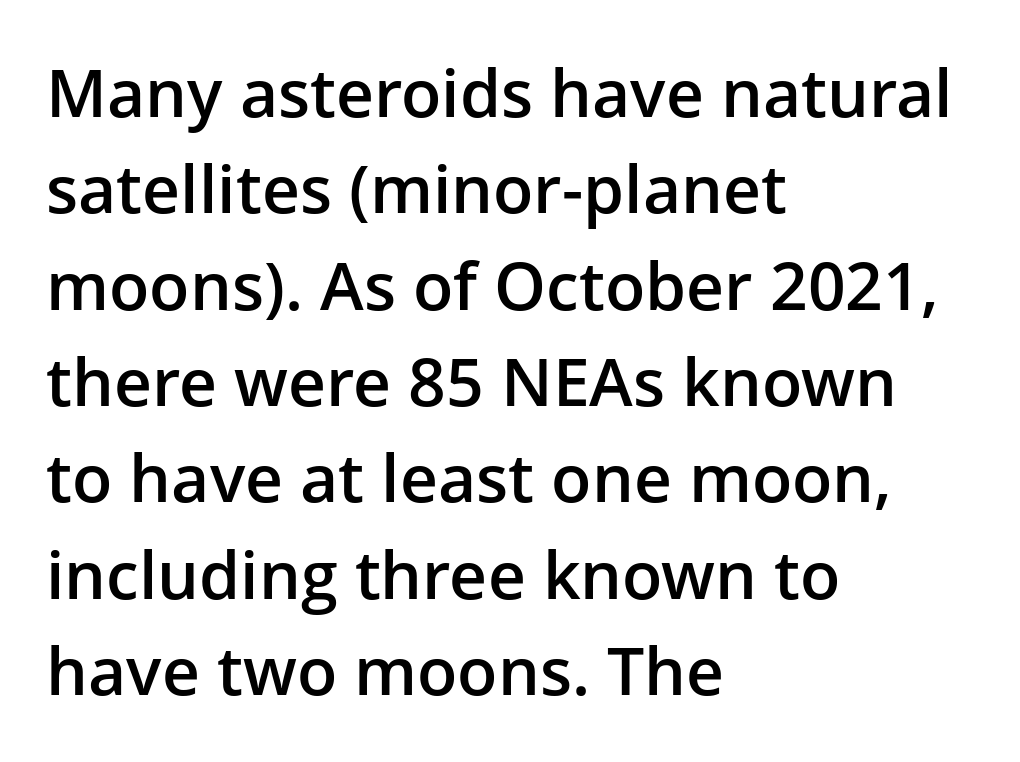
Q: Is the text bold? A: Semi-bold.
Q: Is the text italic (slanted)? A: No, it is upright.
Q: Is the typeface a serif or a sans-serif typeface? A: Sans-serif.
Q: Is the text underlined? A: No.
Q: How is the paragraph aligned? A: Left-aligned.
Q: Is the spacing between letters normal or unusually wide? A: Normal.
Q: Is the spacing between lines tight, normal or loose? A: Normal.
Q: Width (condensed, normal, or wide)? A: Normal.
Q: Stroke contrast? A: Low.
Q: x-height? A: Medium.
Q: Monospaced? A: No.
